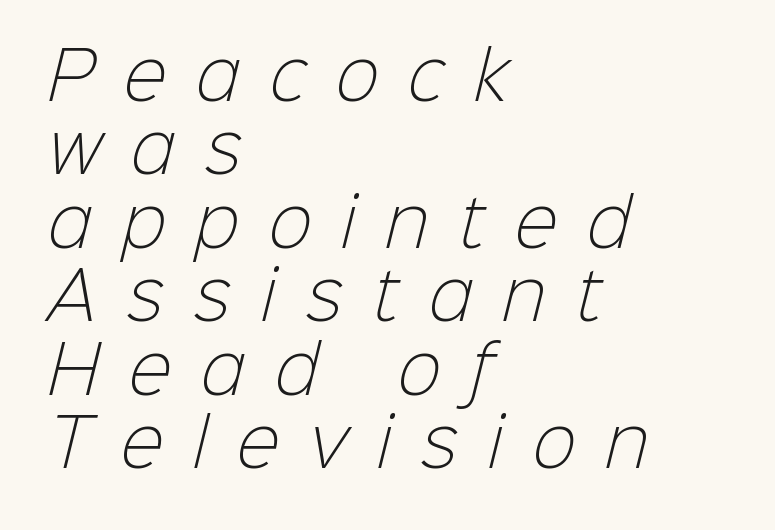
{"serif": "no", "bold": "no", "weight": "light", "width": "normal", "stroke_contrast": "low", "x_height": "medium", "monospaced": "no", "underline": "no", "align": "left", "line_spacing": "tight", "line_spacing_ratio": 1.13, "letter_spacing": "wide", "letter_spacing_em": 0.46, "glyph_px": 65}
